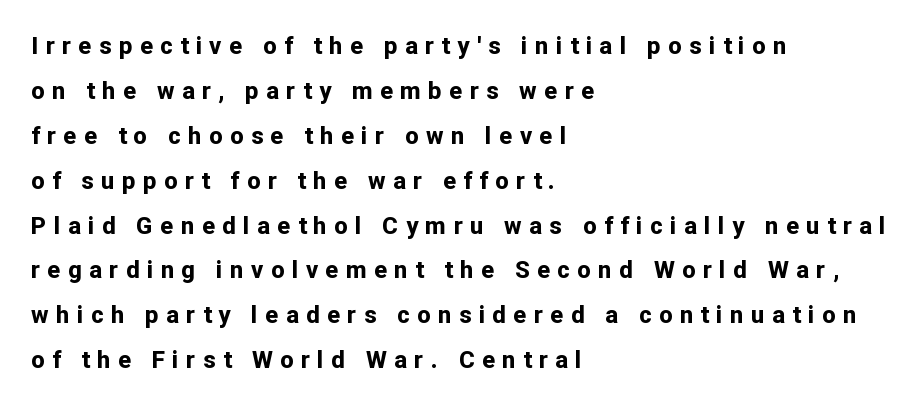
The image shows 24 px bold type, upright; set left-aligned, line spacing 1.87x, unusually wide letter spacing (+0.31 em), not underlined.
